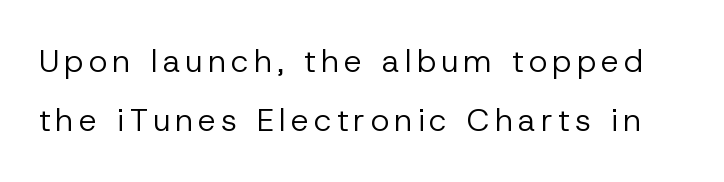
{"serif": "no", "italic": "no", "bold": "no", "weight": "regular", "width": "normal", "stroke_contrast": "low", "x_height": "medium", "monospaced": "no", "underline": "no", "line_spacing_ratio": 1.85, "glyph_px": 32}
